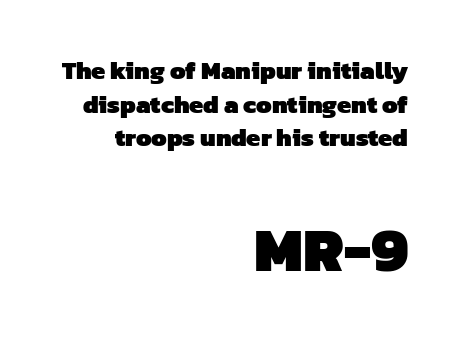
The image shows 62 px heavy sans-serif type; set right-aligned, normal line spacing (1.35x), normal letter spacing, not underlined; the second (bottom) block is 2.48x larger; low stroke contrast and a medium x-height.
